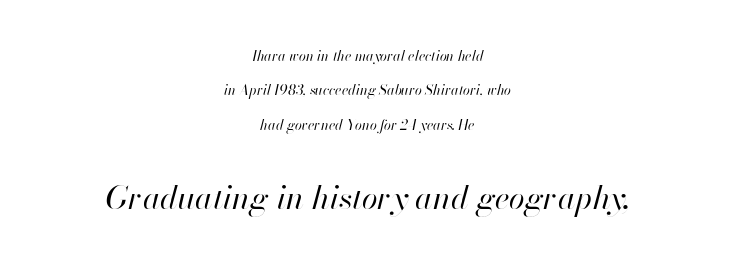
The image shows 32 px regular-weight type, italic (leaning right); set centered, loose line spacing (2.45x), normal letter spacing, not underlined; the second (bottom) block is 2.29x larger; high stroke contrast and a small x-height.
